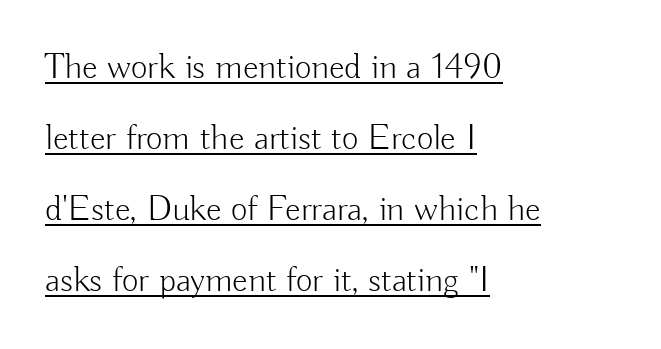
Note the varied advance widths — an 'i' is clearly narrower than an 'm'. A typesetter would call this leading open, well beyond the default. The type sits square on the baseline with zero lean. Is the block centered? No — it sits flush against the left margin.
